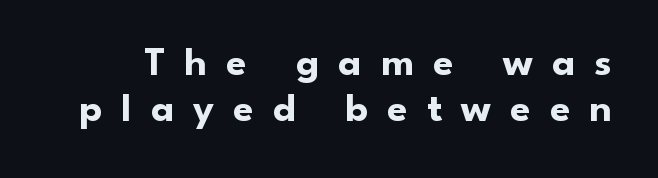
Posture: straight, roman, zero tilt. Line spacing here is tight. Do the characters align in a grid? No, the font is proportional. Each letter's strokes conclude bluntly, with no projecting serifs. Glance below the letters and you will spot only blank space.
